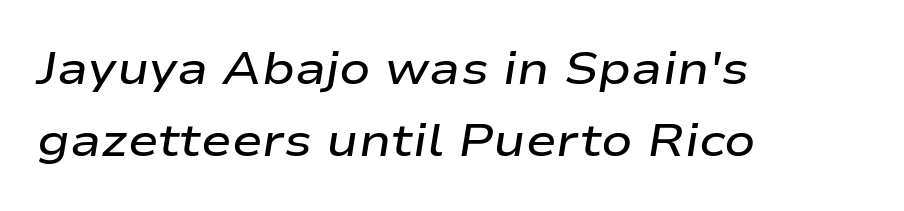
{"italic": "yes", "lean": "right", "slant_degrees": 9, "bold": "semi", "weight": "semibold", "width": "wide", "stroke_contrast": "low", "x_height": "medium", "monospaced": "no", "underline": "no", "align": "left", "line_spacing": "normal", "line_spacing_ratio": 1.57, "letter_spacing": "normal", "letter_spacing_em": 0.0, "glyph_px": 46}
